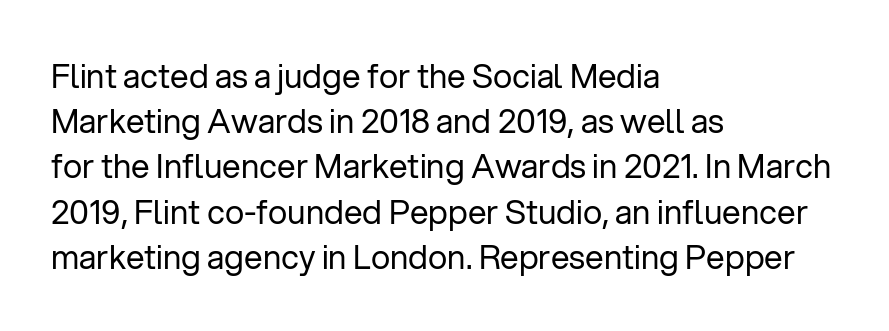
The image shows 33 px regular-weight sans-serif type, upright; set left-aligned, normal line spacing (1.37x), normal letter spacing, not underlined; low stroke contrast and a medium x-height.
